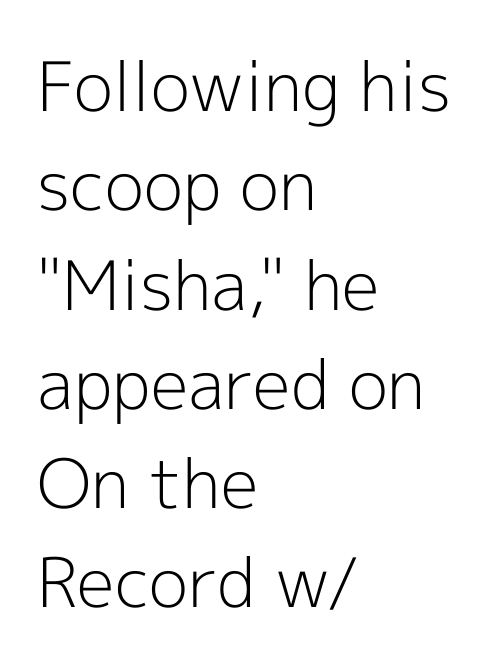
Q: Is the text bold? A: No.
Q: Is the text italic (slanted)? A: No, it is upright.
Q: Is the typeface a serif or a sans-serif typeface? A: Sans-serif.
Q: Is the text underlined? A: No.
Q: How is the paragraph aligned? A: Left-aligned.
Q: Is the spacing between letters normal or unusually wide? A: Normal.
Q: Is the spacing between lines tight, normal or loose? A: Normal.
Q: Width (condensed, normal, or wide)? A: Normal.
Q: x-height? A: Medium.
Q: Monospaced? A: No.
